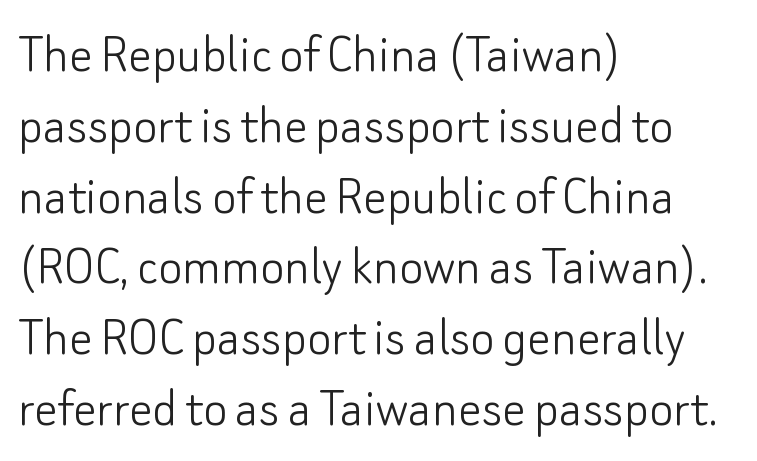
The image shows 58 px light sans-serif type, upright; set left-aligned, line spacing 1.22x, normal letter spacing, not underlined; low stroke contrast and a small x-height.
